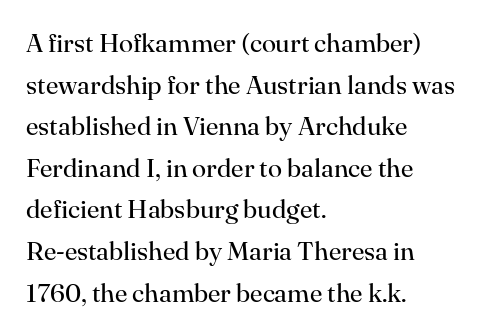
Q: Is the text bold? A: No.
Q: Is the text italic (slanted)? A: No, it is upright.
Q: Is the text underlined? A: No.
Q: How is the paragraph aligned? A: Left-aligned.
Q: Is the spacing between letters normal or unusually wide? A: Normal.
Q: Is the spacing between lines tight, normal or loose? A: Normal.
